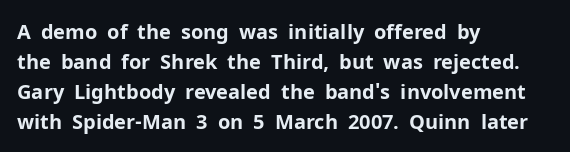
Q: Is the text bold? A: Yes.
Q: Is the text italic (slanted)? A: No, it is upright.
Q: Is the text underlined? A: No.
Q: How is the paragraph aligned? A: Left-aligned.
Q: Is the spacing between letters normal or unusually wide? A: Normal.
Q: Is the spacing between lines tight, normal or loose? A: Normal.
